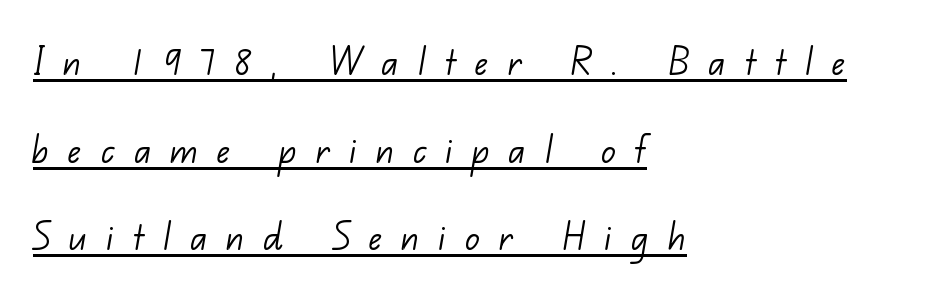
{"serif": "no", "bold": "no", "weight": "light", "width": "normal", "stroke_contrast": "low", "x_height": "small", "monospaced": "no", "underline": "yes", "align": "left", "line_spacing": "loose", "line_spacing_ratio": 1.99, "letter_spacing": "wide", "letter_spacing_em": 0.44, "glyph_px": 44}
